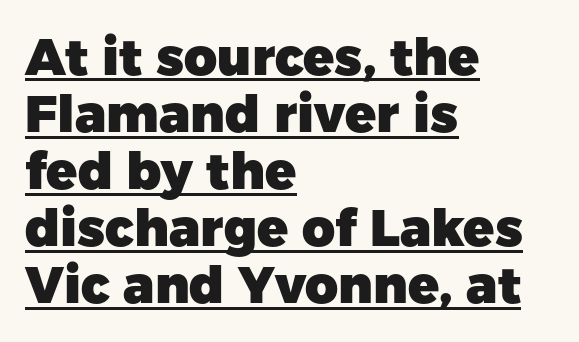
Underlining? Definitely there. Notice how the stems are strictly vertical — no italics here. The face used here is a sans, in the tradition of grotesques and geometrics. The leading is snug, giving the passage a crowded texture. Students, this is bold: see how much ink each stroke carries.
